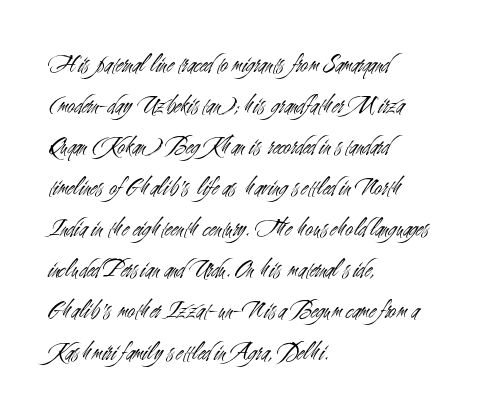
Q: Is the text bold? A: No.
Q: Is the text italic (slanted)? A: Yes.
Q: Is the text underlined? A: No.
Q: How is the paragraph aligned? A: Left-aligned.
Q: Is the spacing between letters normal or unusually wide? A: Normal.
Q: Is the spacing between lines tight, normal or loose? A: Normal.
